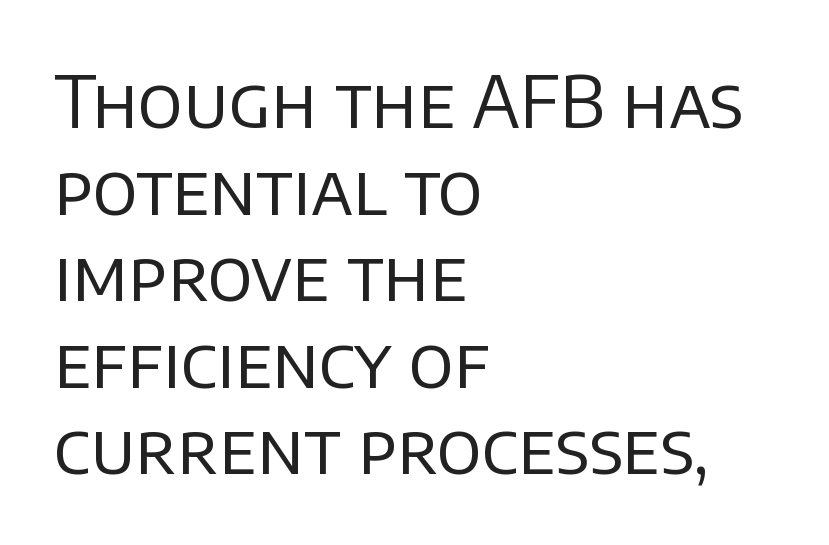
{"serif": "no", "italic": "no", "bold": "no", "weight": "regular", "width": "normal", "stroke_contrast": "low", "x_height": "large", "monospaced": "no", "underline": "no", "align": "left", "line_spacing_ratio": 1.22, "letter_spacing": "normal", "letter_spacing_em": 0.0, "glyph_px": 71}
